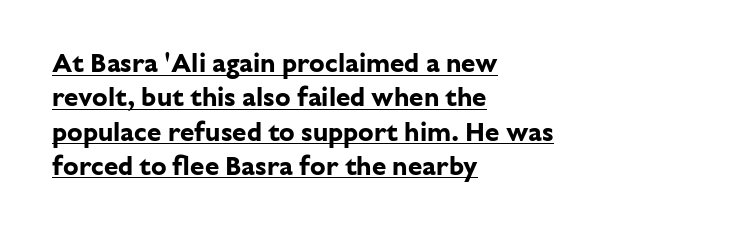
The image shows 26 px bold type, upright; set left-aligned, normal line spacing (1.32x), normal letter spacing, underlined.
